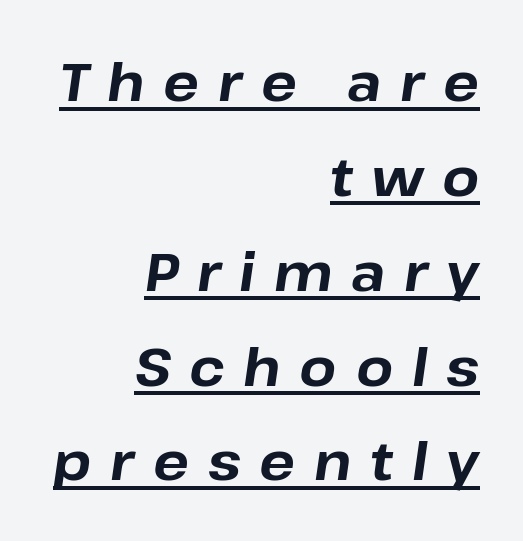
{"italic": "yes", "lean": "right", "slant_degrees": 8, "bold": "yes", "weight": "bold", "width": "normal", "stroke_contrast": "low", "x_height": "medium", "monospaced": "no", "underline": "yes", "align": "right", "line_spacing_ratio": 1.79, "letter_spacing": "wide", "letter_spacing_em": 0.35, "glyph_px": 53}
